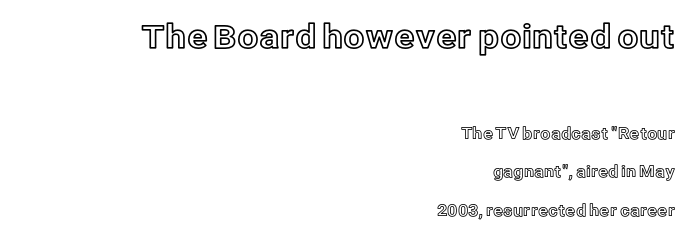
The image shows 33 px text type, upright; set right-aligned, loose line spacing (2.43x), normal letter spacing, not underlined; the first (top) block is 2.06x larger; a medium x-height.
